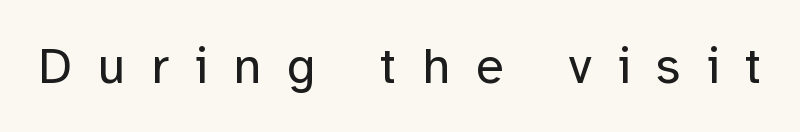
Q: Is the text bold? A: No.
Q: Is the text italic (slanted)? A: No, it is upright.
Q: Is the typeface a serif or a sans-serif typeface? A: Sans-serif.
Q: Is the text underlined? A: No.
Q: Is the spacing between letters normal or unusually wide? A: Unusually wide.
Q: Width (condensed, normal, or wide)? A: Normal.
Q: Stroke contrast? A: Low.
Q: x-height? A: Medium.
Q: Monospaced? A: No.
